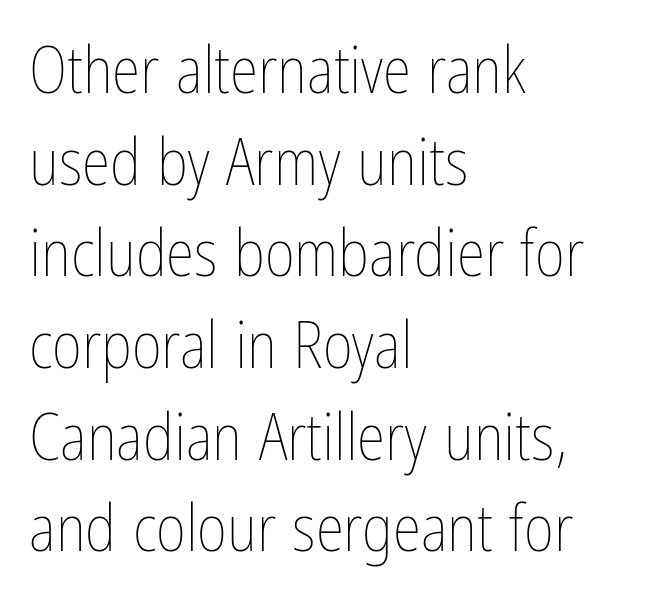
The image shows 65 px thin, condensed type, upright; set left-aligned, normal line spacing (1.41x), normal letter spacing, not underlined; low stroke contrast and a medium x-height.
